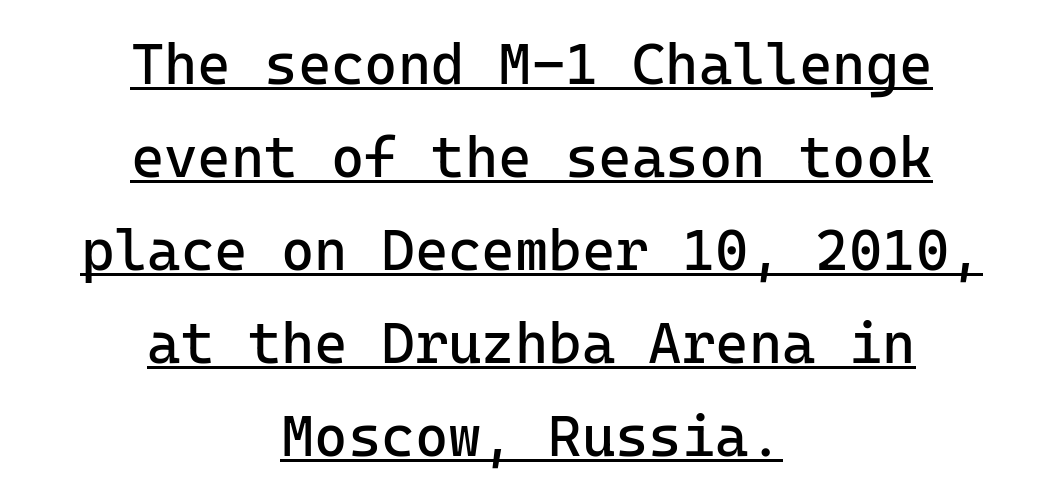
The rendering keeps characters at their native spacing. The lettering holds an erect, upright posture throughout. Underline: present. Serifs: no, the terminals of the letterforms are clean.
